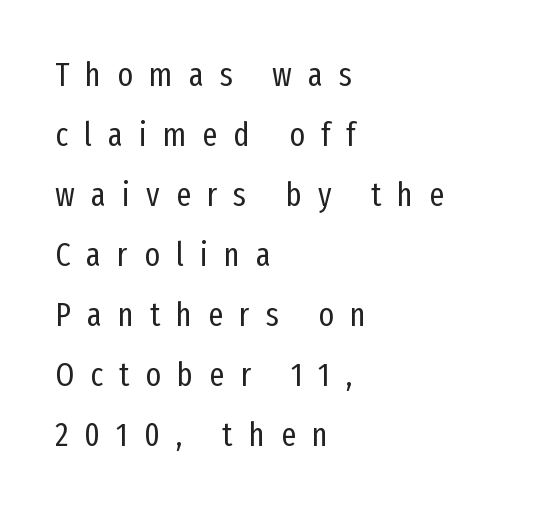
Q: Is the text bold? A: No.
Q: Is the text italic (slanted)? A: No, it is upright.
Q: Is the typeface a serif or a sans-serif typeface? A: Sans-serif.
Q: Is the text underlined? A: No.
Q: How is the paragraph aligned? A: Left-aligned.
Q: Is the spacing between letters normal or unusually wide? A: Unusually wide.
Q: Width (condensed, normal, or wide)? A: Condensed.
Q: Stroke contrast? A: Low.
Q: x-height? A: Medium.
Q: Monospaced? A: No.
